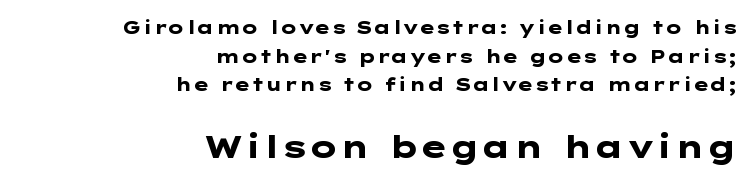
Rendered with straight, roman letterforms. This sample is right-justified, so line beginnings fall wherever the words allow. Plain, unruled lines of type. The letters carry no serifs — their stems end cleanly without finishing strokes. Notice how descenders clear the ascenders below comfortably — that's standard leading. Type size steps up from the first block to the second.
